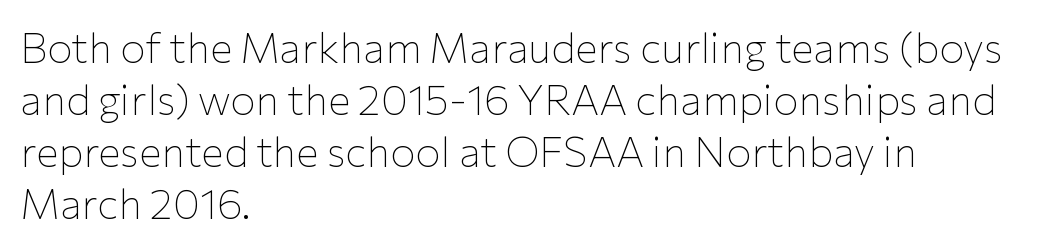
The image shows 42 px thin sans-serif type, upright; set left-aligned, line spacing 1.24x, normal letter spacing, not underlined; low stroke contrast and a medium x-height.
